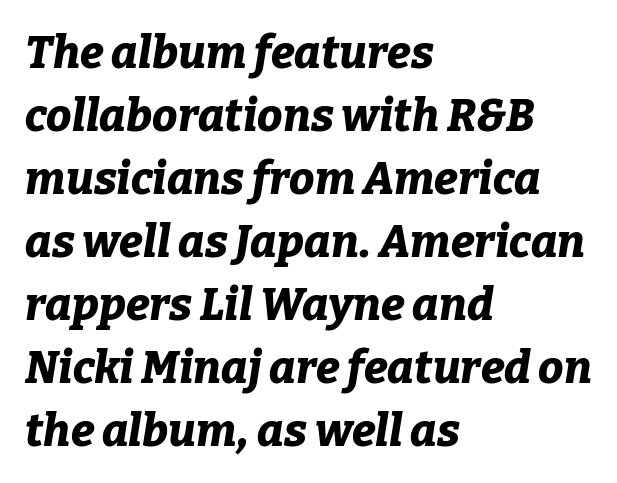
Leading: standard. Is the type bold? Yes — the strokes are clearly thick and heavy. These lines are rendered in a variable-pitch font. Quick note: italic. No extra tracking has been applied to these lines.
